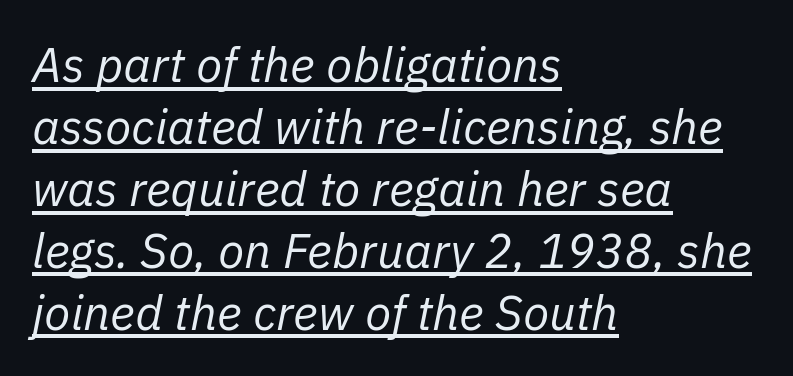
The image shows 48 px regular-weight type, italic (leaning right); set left-aligned, normal line spacing (1.29x), normal letter spacing, underlined; low stroke contrast and a medium x-height.
